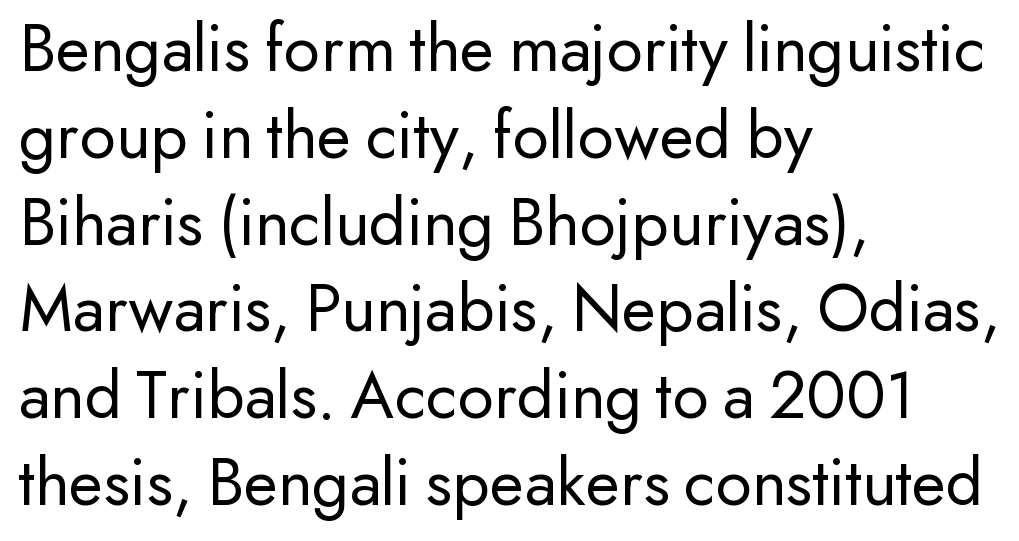
{"serif": "no", "italic": "no", "bold": "no", "weight": "regular", "width": "normal", "stroke_contrast": "low", "x_height": "small", "monospaced": "no", "underline": "no", "align": "left", "line_spacing_ratio": 1.24, "letter_spacing": "normal", "letter_spacing_em": 0.0, "glyph_px": 70}
